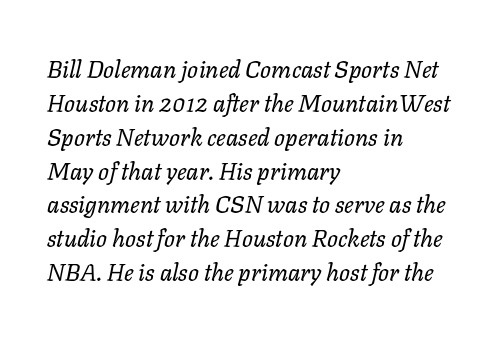
The image shows 24 px text type, italic (leaning right); set left-aligned, normal line spacing (1.41x), normal letter spacing, not underlined.
